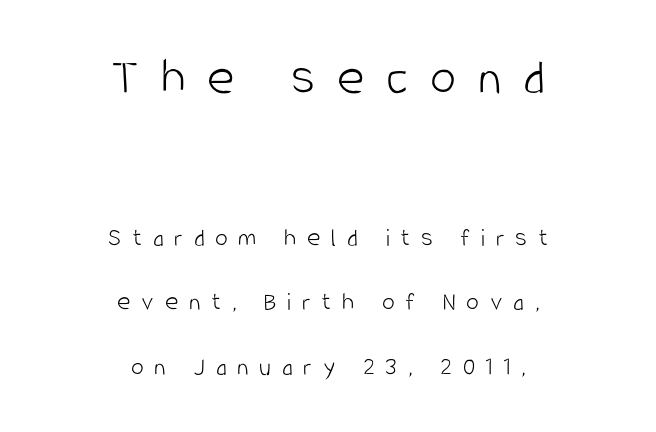
The image shows 53 px light, condensed sans-serif type, upright; set centered, loose line spacing (2.48x), unusually wide letter spacing (+0.41 em), not underlined; the first (top) block is 2.04x larger; low stroke contrast and a large x-height.
